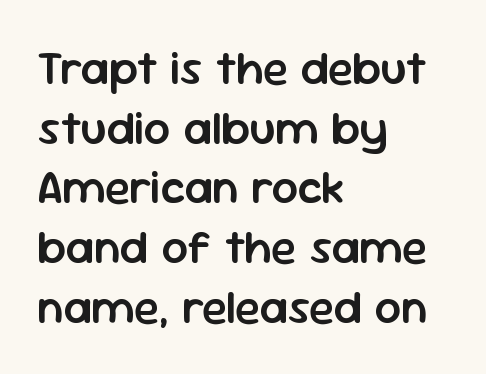
Q: Is the text bold? A: Semi-bold.
Q: Is the text italic (slanted)? A: No, it is upright.
Q: Is the typeface a serif or a sans-serif typeface? A: Sans-serif.
Q: Is the text underlined? A: No.
Q: How is the paragraph aligned? A: Left-aligned.
Q: Is the spacing between letters normal or unusually wide? A: Normal.
Q: Is the spacing between lines tight, normal or loose? A: Normal.
Q: Width (condensed, normal, or wide)? A: Normal.
Q: Stroke contrast? A: Low.
Q: x-height? A: Medium.
Q: Monospaced? A: No.
